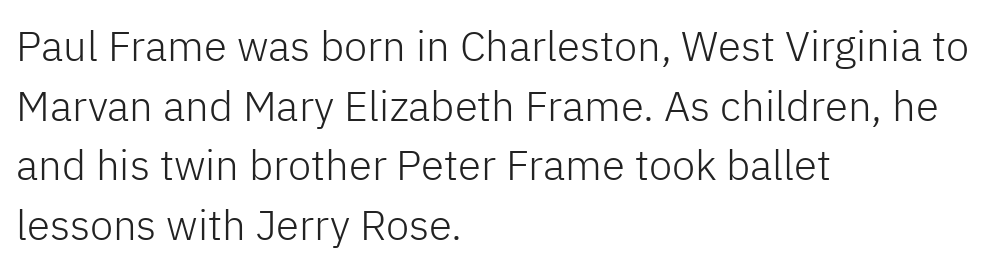
Q: Is the text bold? A: No.
Q: Is the text italic (slanted)? A: No, it is upright.
Q: Is the typeface a serif or a sans-serif typeface? A: Sans-serif.
Q: Is the text underlined? A: No.
Q: How is the paragraph aligned? A: Left-aligned.
Q: Is the spacing between letters normal or unusually wide? A: Normal.
Q: Is the spacing between lines tight, normal or loose? A: Normal.
Q: Width (condensed, normal, or wide)? A: Normal.
Q: Stroke contrast? A: Low.
Q: x-height? A: Medium.
Q: Monospaced? A: No.
